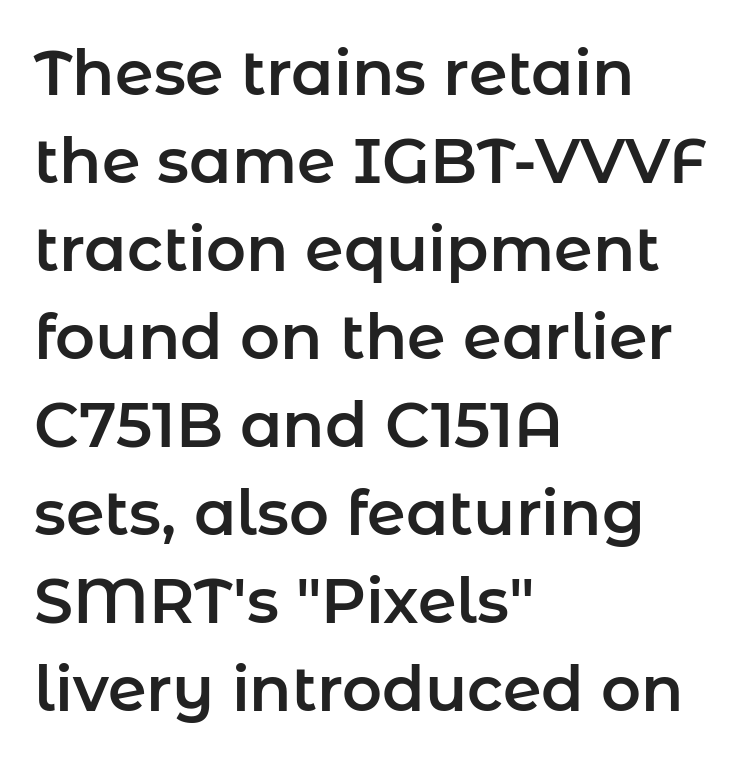
The image shows 62 px sans-serif type, upright; set left-aligned, normal line spacing (1.42x), normal letter spacing, not underlined; low stroke contrast and a medium x-height.
